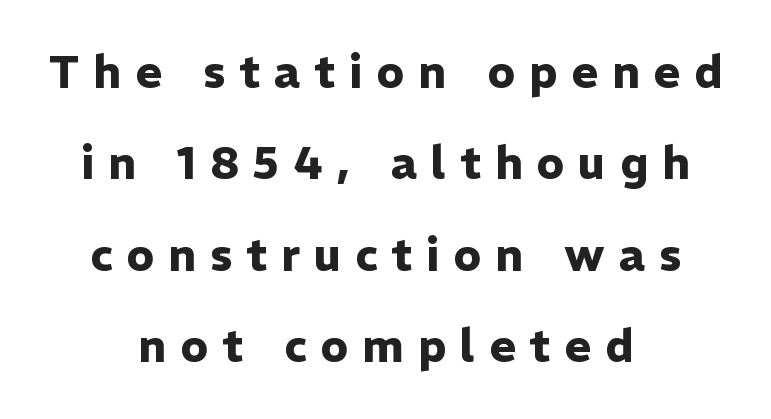
No italicization has been applied; the sample stays upright. Looks like regular typesetting: each glyph gets only the width it needs. This sample is center-justified, so both line endings float freely. Does the leading feel generous? Absolutely, it's lavish. Heft: maximum for text — a bold.
